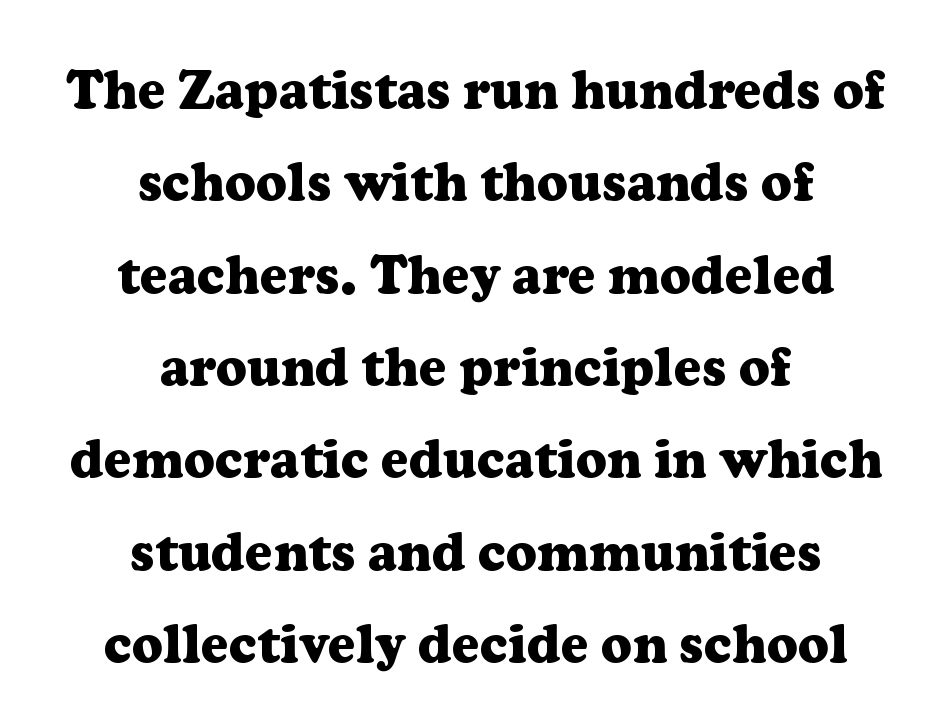
{"serif": "yes", "italic": "no", "bold": "yes", "weight": "heavy", "width": "normal", "stroke_contrast": "low", "x_height": "medium", "monospaced": "no", "underline": "no", "align": "center", "line_spacing_ratio": 1.71, "letter_spacing": "normal", "letter_spacing_em": 0.0, "glyph_px": 54}
